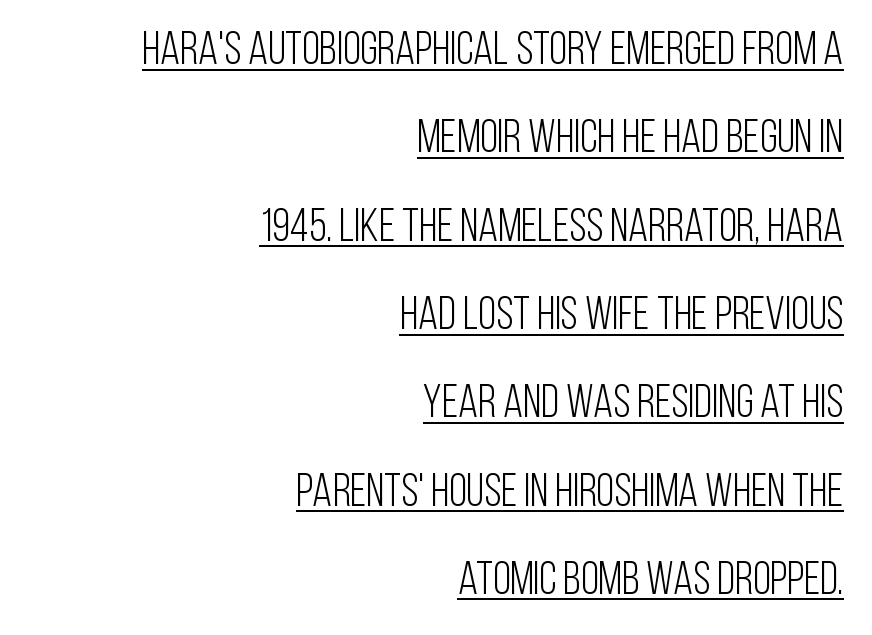
The typesetting does not lean heavy: it is not bold. The vertical gap from one line to the next is large. Honestly, the letter spacing is just normal — you wouldn't notice it. Descenders here cross a horizontal rule under the line. Rendered with straight, roman letterforms. Layout note: lines flush right.
